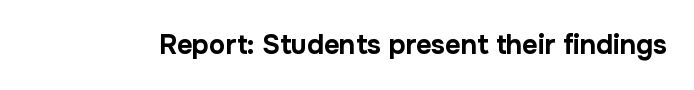
{"italic": "no", "bold": "yes", "underline": "no", "letter_spacing": "normal", "letter_spacing_em": 0.0, "glyph_px": 27}
